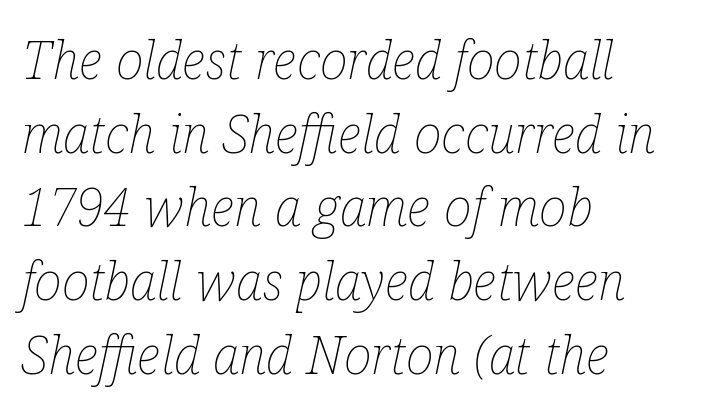
How are the letters spaced? Ordinarily, with no added tracking. The rendering uses natural spacing where letterforms have individual widths. The ragged edge is on the right, which tells us the setting is flush left. Is the type slanted? Yes — the strokes lean at a clear angle.
